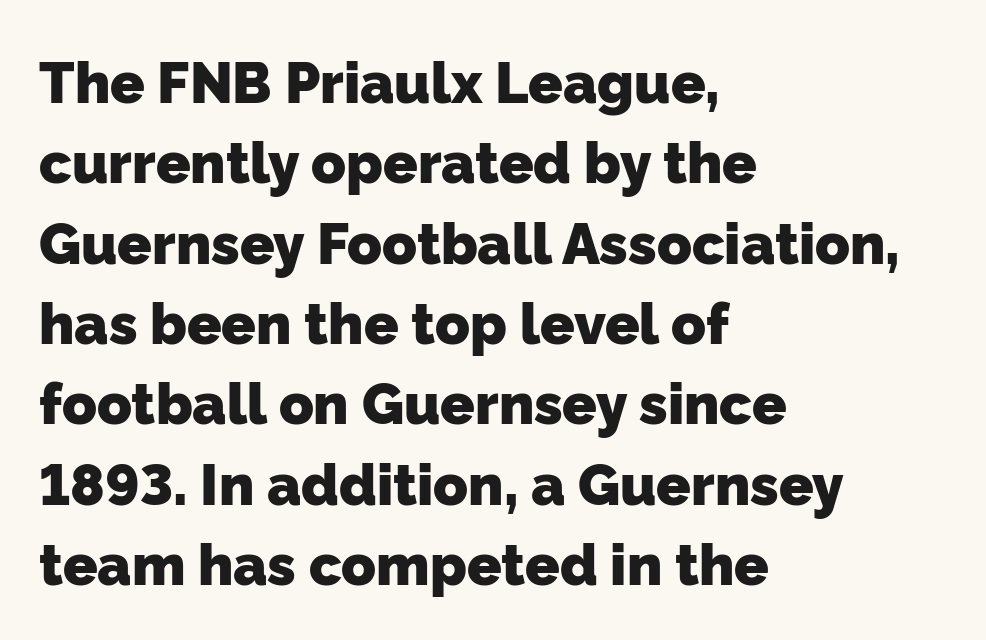
The image shows 57 px heavy sans-serif type; set left-aligned, normal line spacing (1.41x), normal letter spacing, not underlined; low stroke contrast and a medium x-height.
